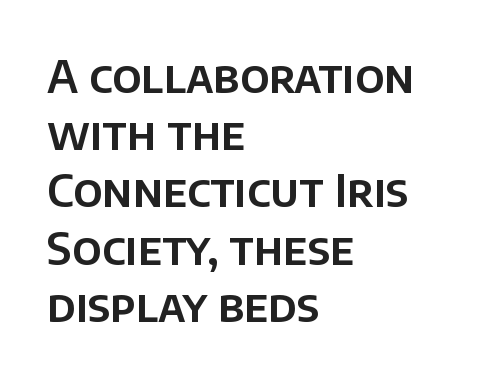
{"serif": "no", "italic": "no", "width": "normal", "stroke_contrast": "low", "x_height": "large", "monospaced": "no", "underline": "no", "align": "left", "line_spacing": "normal", "line_spacing_ratio": 1.3, "letter_spacing": "normal", "letter_spacing_em": 0.0, "glyph_px": 44}
